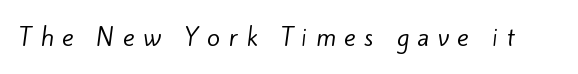
{"bold": "no", "underline": "no", "letter_spacing": "wide", "letter_spacing_em": 0.35, "glyph_px": 24}
